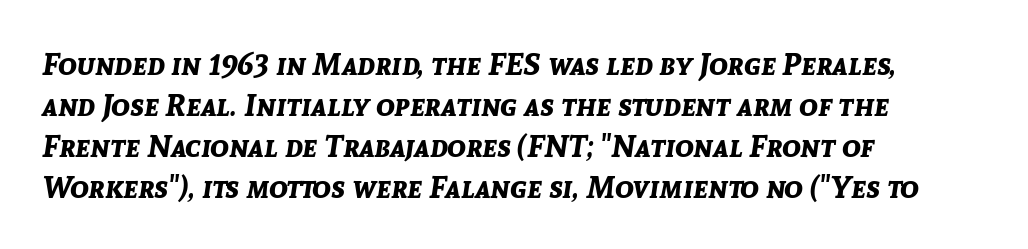
The image shows 31 px bold type, italic (leaning right); set left-aligned, normal line spacing (1.32x), normal letter spacing, not underlined; low stroke contrast and a medium x-height.
